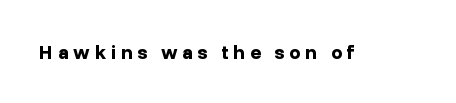
Q: Is the text bold? A: Yes.
Q: Is the text italic (slanted)? A: No, it is upright.
Q: Is the text underlined? A: No.
Q: Is the spacing between letters normal or unusually wide? A: Unusually wide.
